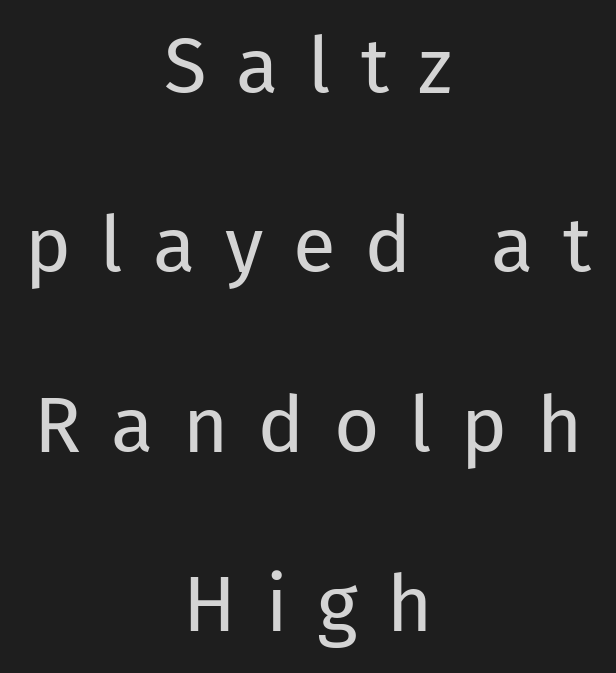
The letters stand upright; this is a roman face. Here the designer chose a conventional face with non-uniform glyph widths. The space directly below the letters is spotless. Words appear elongated and porous because spacing is wide.
